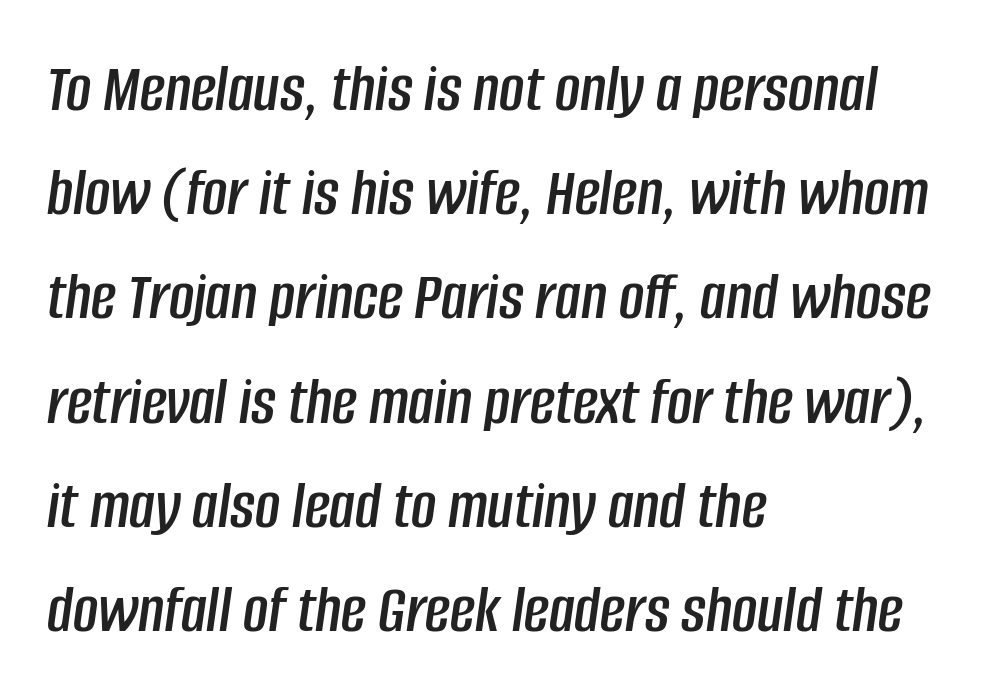
{"italic": "yes", "lean": "right", "slant_degrees": 8, "width": "condensed", "stroke_contrast": "low", "x_height": "large", "monospaced": "no", "underline": "no", "align": "left", "line_spacing": "normal", "line_spacing_ratio": 1.51, "letter_spacing": "normal", "letter_spacing_em": 0.0, "glyph_px": 69}
